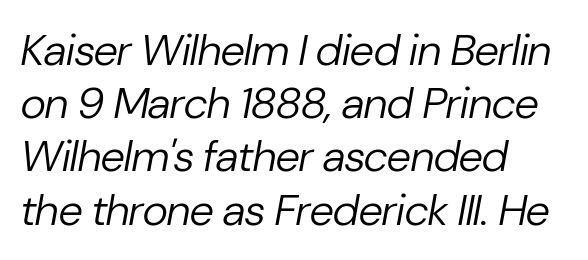
The image shows 44 px regular-weight type, italic (leaning right); set left-aligned, line spacing 1.21x, normal letter spacing, not underlined; low stroke contrast and a medium x-height.
